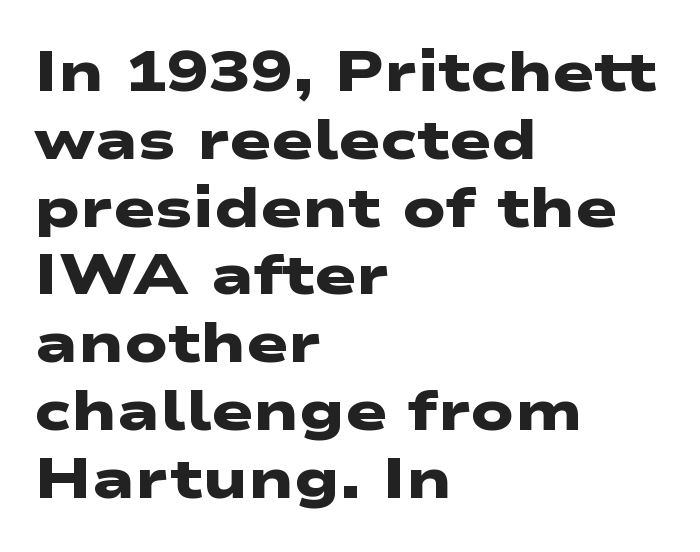
The paragraph has a hard left edge and a soft right edge. Any mark beneath the type? The region is blank. Spacing verdict: proportional, widths tailored to each character. The rendering uses a bold face; every stroke is thick and dark. These lines keep a tight, regular rhythm from letter to letter. Are there feet on the stems? There aren't — it's a sans.
